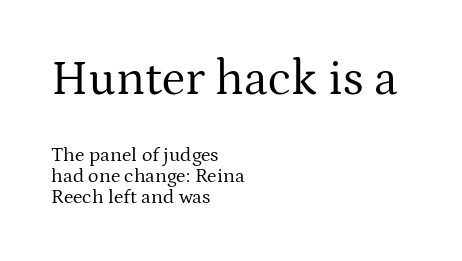
Q: Is the text bold? A: No.
Q: Is the text italic (slanted)? A: No, it is upright.
Q: Is the typeface a serif or a sans-serif typeface? A: Serif.
Q: Is the text underlined? A: No.
Q: How is the paragraph aligned? A: Left-aligned.
Q: Is the spacing between letters normal or unusually wide? A: Normal.
Q: Is the spacing between lines tight, normal or loose? A: Tight.
Q: Which block of text is set in a larger size, the first (top) or the second (bottom)? A: The first (top) one.
Q: Width (condensed, normal, or wide)? A: Normal.
Q: Stroke contrast? A: Medium.
Q: x-height? A: Medium.
Q: Monospaced? A: No.
